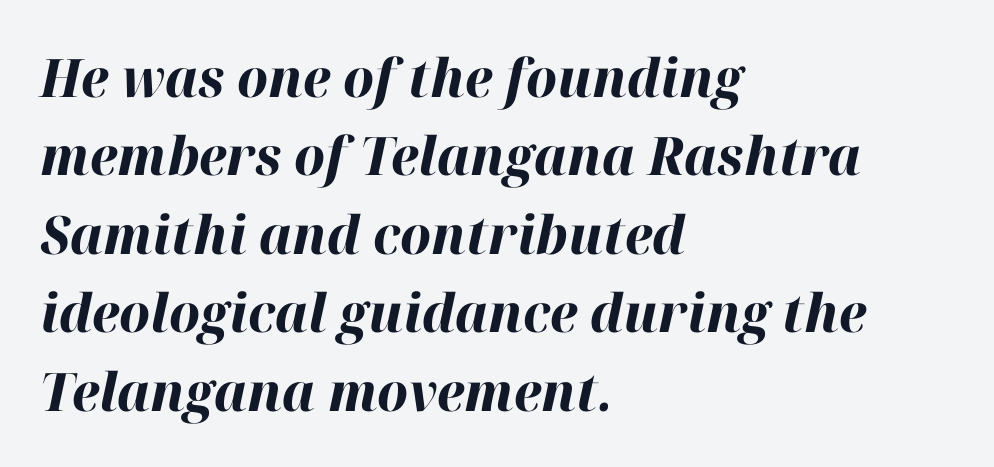
The image shows 53 px bold type, italic (leaning right); set left-aligned, normal line spacing (1.48x), normal letter spacing, not underlined; high stroke contrast and a medium x-height.
